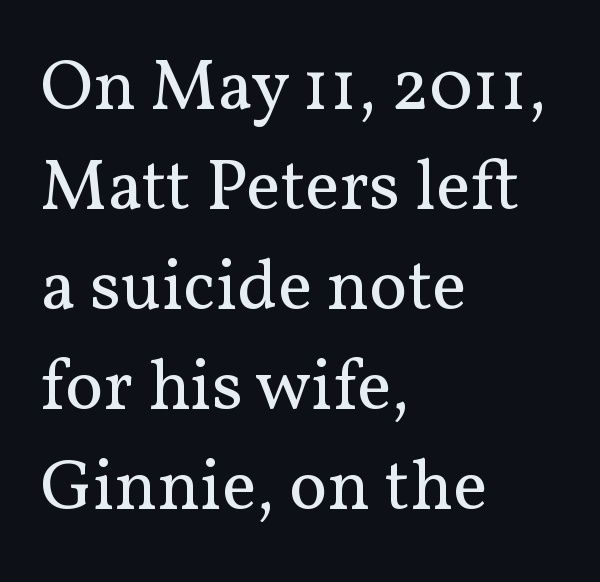
{"serif": "yes", "italic": "no", "bold": "no", "weight": "regular", "width": "normal", "stroke_contrast": "medium", "x_height": "medium", "monospaced": "no", "underline": "no", "align": "left", "line_spacing": "normal", "line_spacing_ratio": 1.39, "letter_spacing": "normal", "letter_spacing_em": 0.0, "glyph_px": 72}
